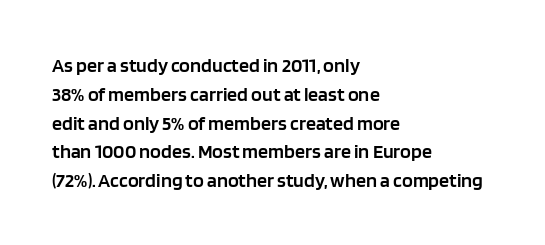
The image shows 20 px text type, upright; set left-aligned, normal line spacing (1.44x), normal letter spacing, not underlined.
